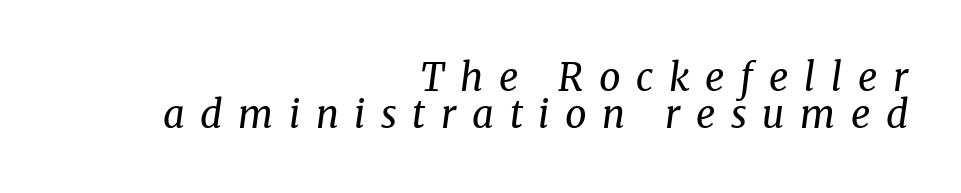
Q: Is the text bold? A: No.
Q: Is the text italic (slanted)? A: Yes, it leans right by about 8 degrees.
Q: Is the typeface a serif or a sans-serif typeface? A: Serif.
Q: Is the text underlined? A: No.
Q: How is the paragraph aligned? A: Right-aligned.
Q: Is the spacing between letters normal or unusually wide? A: Unusually wide.
Q: Is the spacing between lines tight, normal or loose? A: Tight.
Q: Width (condensed, normal, or wide)? A: Normal.
Q: Stroke contrast? A: Medium.
Q: x-height? A: Medium.
Q: Monospaced? A: No.
